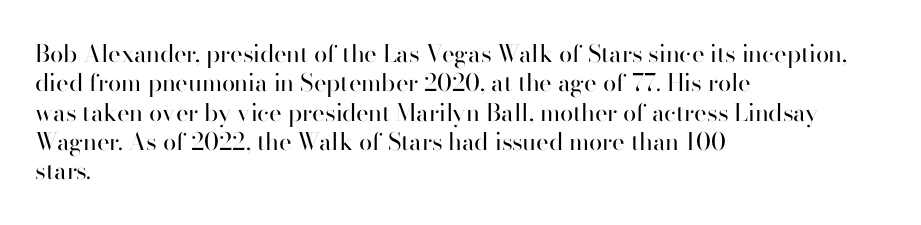
Q: Is the text bold? A: No.
Q: Is the text italic (slanted)? A: No, it is upright.
Q: Is the text underlined? A: No.
Q: How is the paragraph aligned? A: Left-aligned.
Q: Is the spacing between letters normal or unusually wide? A: Normal.
